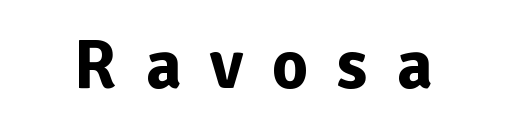
The image shows 70 px bold sans-serif type, upright; set unusually wide letter spacing (+0.41 em), not underlined; low stroke contrast and a medium x-height.
